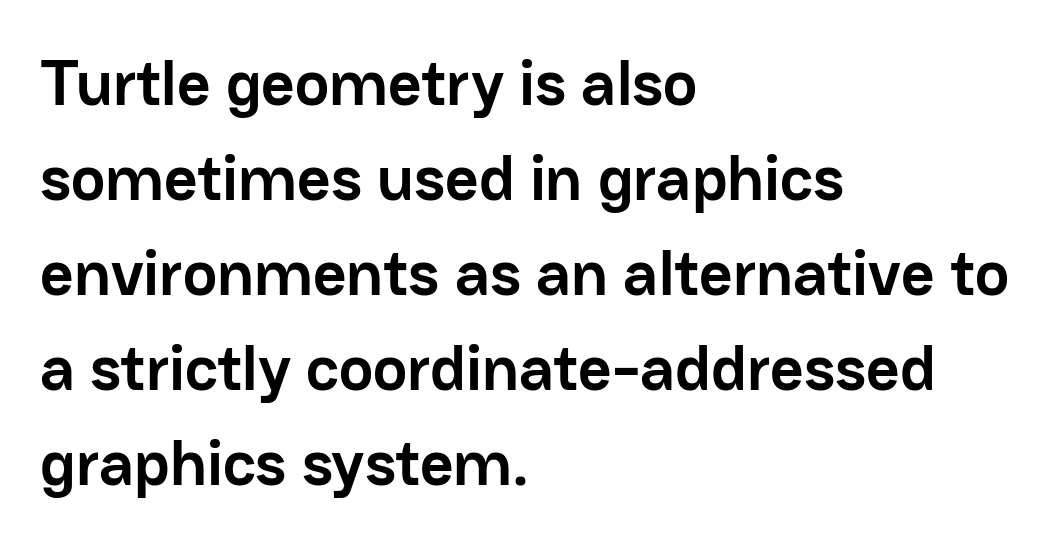
Q: Is the text bold? A: Yes.
Q: Is the text italic (slanted)? A: No, it is upright.
Q: Is the typeface a serif or a sans-serif typeface? A: Sans-serif.
Q: Is the text underlined? A: No.
Q: How is the paragraph aligned? A: Left-aligned.
Q: Is the spacing between letters normal or unusually wide? A: Normal.
Q: Is the spacing between lines tight, normal or loose? A: Normal.
Q: Width (condensed, normal, or wide)? A: Normal.
Q: Stroke contrast? A: Low.
Q: x-height? A: Medium.
Q: Monospaced? A: No.
